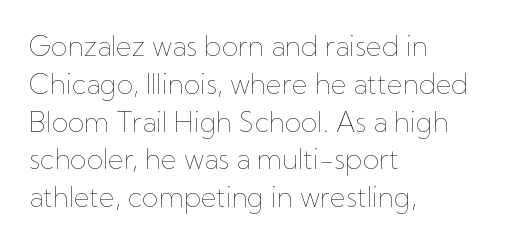
The image shows 27 px text type, upright; set left-aligned, normal line spacing (1.4x), normal letter spacing, not underlined.
